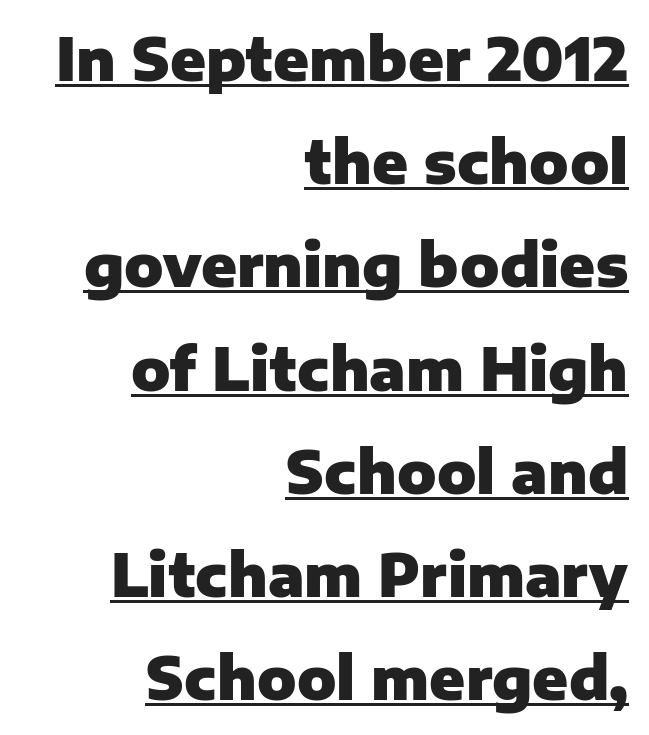
The image shows 58 px heavy sans-serif type, upright; set right-aligned, line spacing 1.78x, normal letter spacing, underlined; low stroke contrast and a medium x-height.
